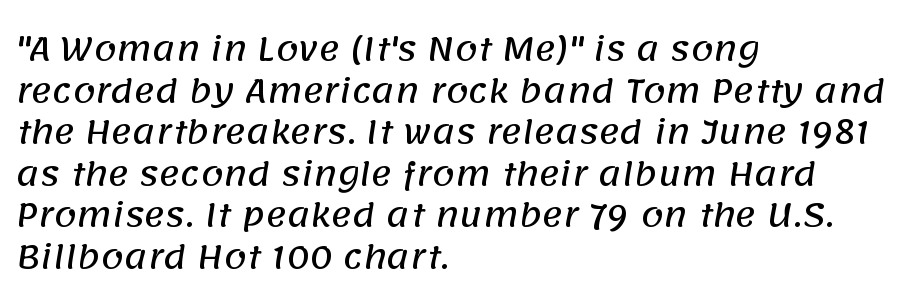
Q: Is the typeface a serif or a sans-serif typeface? A: Sans-serif.
Q: Is the text underlined? A: No.
Q: How is the paragraph aligned? A: Left-aligned.
Q: Is the spacing between letters normal or unusually wide? A: Normal.
Q: Is the spacing between lines tight, normal or loose? A: Normal.
Q: Width (condensed, normal, or wide)? A: Normal.
Q: Stroke contrast? A: Low.
Q: x-height? A: Large.
Q: Monospaced? A: No.
